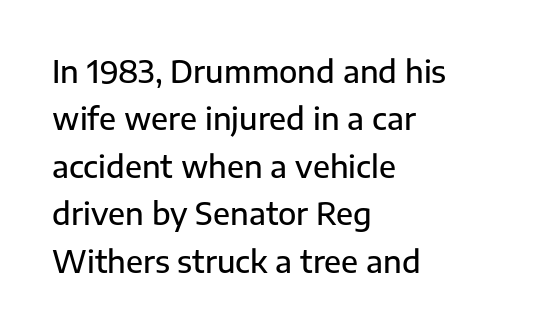
The typeface chosen for these lines omits serifs. Letters rest on an invisible, unmarked baseline. One-word summary of the alignment: left. A typesetter would call this proportional, since set widths differ per character.
